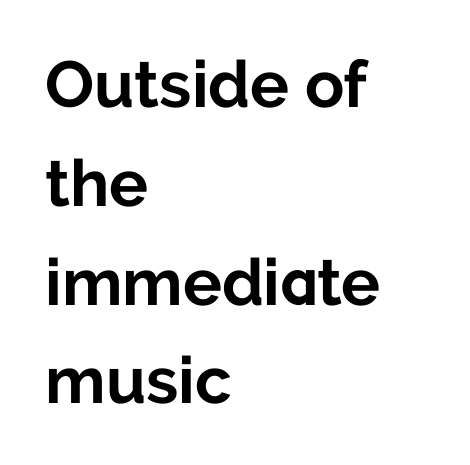
This sample keeps an unexceptional amount of space between lines. Plain, unruled lines of type. These lines were composed using upright roman letters. One-word summary of the alignment: left. A typesetter would call this proportional, since set widths differ per character. Is this a sans? Yes — the strokes have no serifs.
